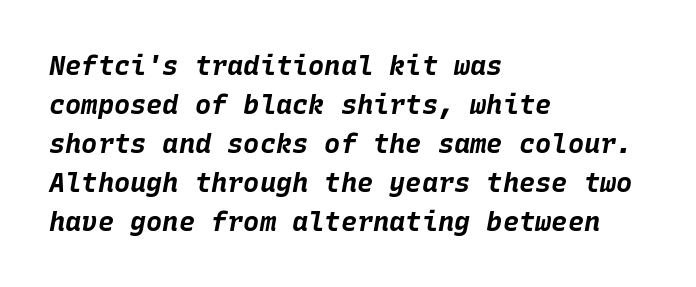
Q: Is the text bold? A: Yes.
Q: Is the text italic (slanted)? A: Yes, it leans right by about 10 degrees.
Q: Is the text underlined? A: No.
Q: How is the paragraph aligned? A: Left-aligned.
Q: Is the spacing between letters normal or unusually wide? A: Normal.
Q: Is the spacing between lines tight, normal or loose? A: Normal.
